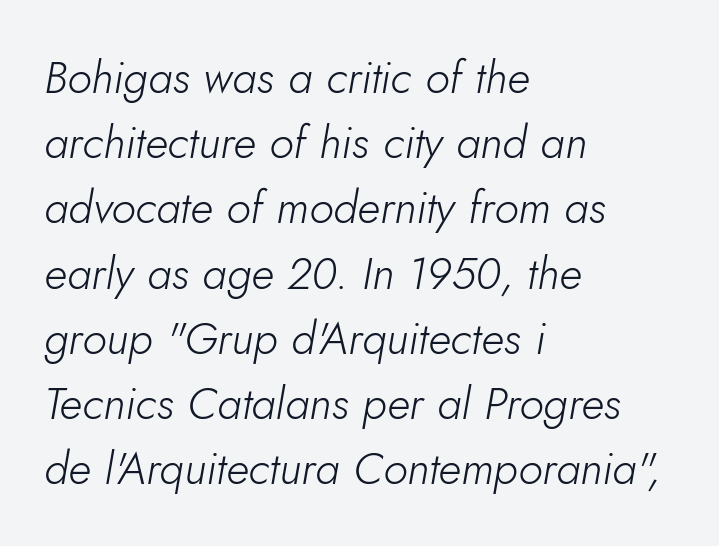
The image shows 45 px light type, italic (leaning right); set left-aligned, normal line spacing (1.45x), normal letter spacing, not underlined; low stroke contrast and a small x-height.
